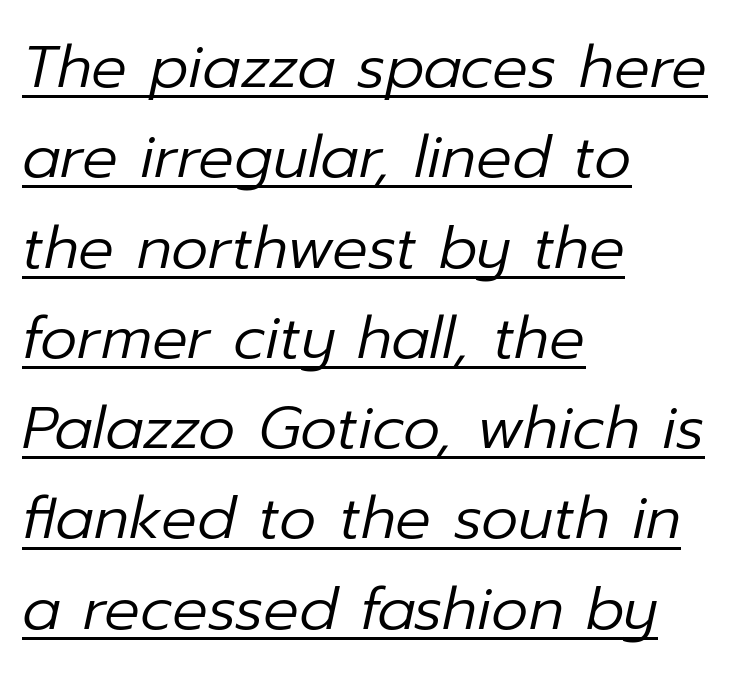
Q: Is the text bold? A: No.
Q: Is the text italic (slanted)? A: Yes, it leans right by about 12 degrees.
Q: Is the text underlined? A: Yes.
Q: How is the paragraph aligned? A: Left-aligned.
Q: Is the spacing between letters normal or unusually wide? A: Normal.
Q: Is the spacing between lines tight, normal or loose? A: Normal.
Q: Width (condensed, normal, or wide)? A: Normal.
Q: Stroke contrast? A: Low.
Q: x-height? A: Medium.
Q: Monospaced? A: No.
